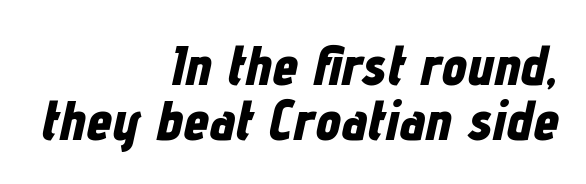
The image shows 57 px bold, condensed type, italic (leaning right); set right-aligned, tight line spacing (0.96x), normal letter spacing, not underlined; low stroke contrast and a medium x-height.
